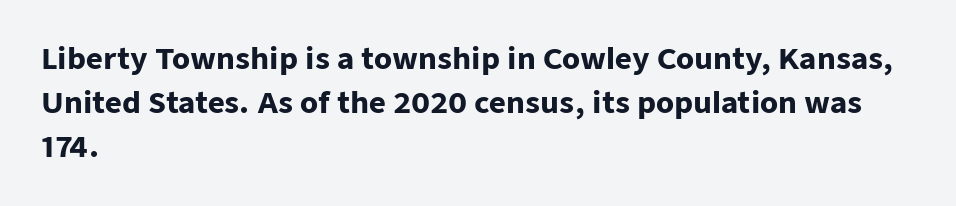
Type style note: lacks serifs. Compared with typical body copy, the letter spacing here is the same. The face used here is proportionally spaced, like ordinary book or web type. Descender tails drop into unmarked territory. Caption: bold face, heavy strokes.
